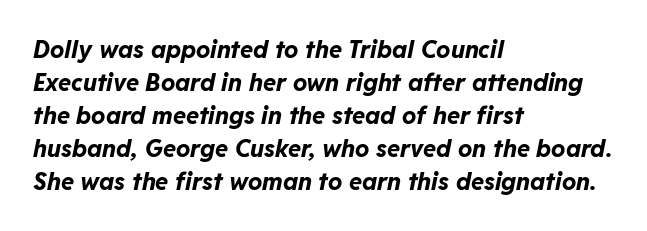
{"italic": "yes", "lean": "right", "slant_degrees": 11, "bold": "yes", "underline": "no", "align": "left", "line_spacing": "normal", "line_spacing_ratio": 1.38, "letter_spacing": "normal", "letter_spacing_em": 0.0, "glyph_px": 24}
